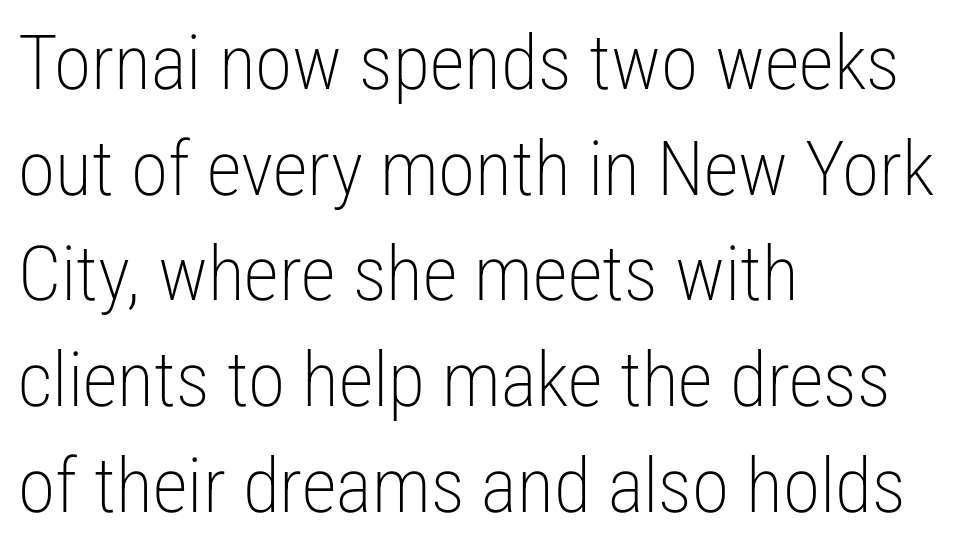
Heft: none added — not bold. Do the characters align in a grid? No, the font is proportional. Posture: vertical. Leading: standard. This rendering employs a face without finishing strokes, i.e., a sans-serif.
